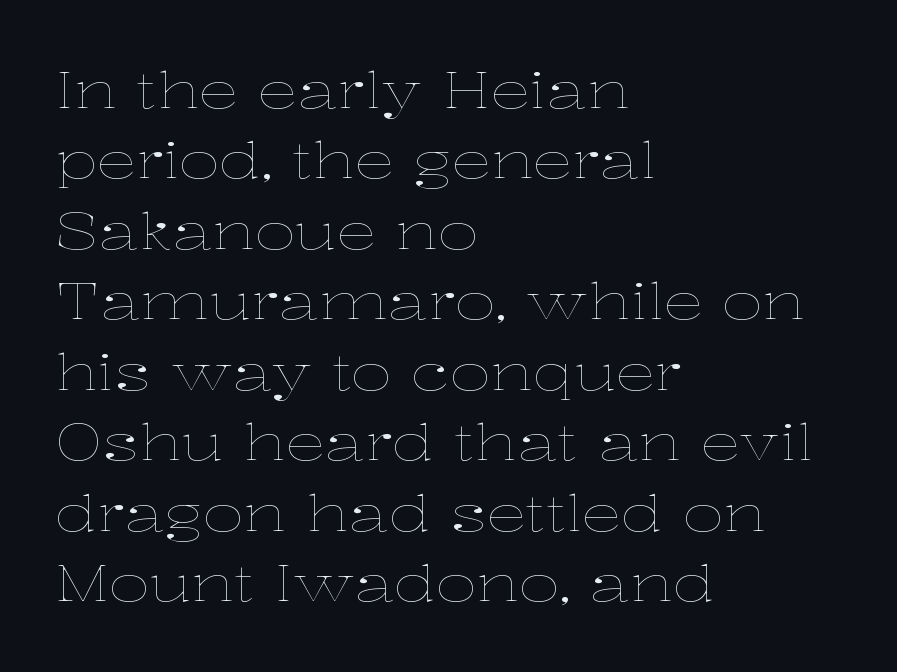
The image shows 50 px thin, wide type, upright; set left-aligned, normal line spacing (1.41x), normal letter spacing, not underlined; low stroke contrast and a medium x-height.
